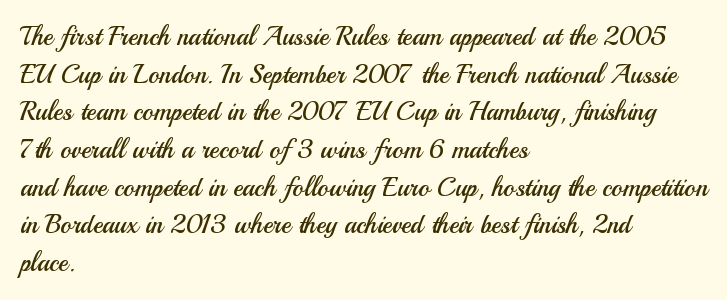
This sample is left-justified, so line endings fall wherever the words run out. Short note: letters normally spaced. Nothing heavy about these letters — not bold at all. The glyphs are unaccompanied by any horizontal stroke below them. Quick note: interline space is typical.
